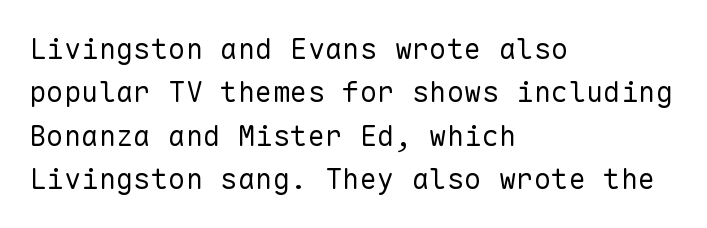
Q: Is the text bold? A: No.
Q: Is the text italic (slanted)? A: No, it is upright.
Q: Is the typeface a serif or a sans-serif typeface? A: Sans-serif.
Q: Is the text underlined? A: No.
Q: How is the paragraph aligned? A: Left-aligned.
Q: Is the spacing between letters normal or unusually wide? A: Normal.
Q: Is the spacing between lines tight, normal or loose? A: Normal.
Q: Width (condensed, normal, or wide)? A: Normal.
Q: Stroke contrast? A: Low.
Q: x-height? A: Medium.
Q: Monospaced? A: Yes.
